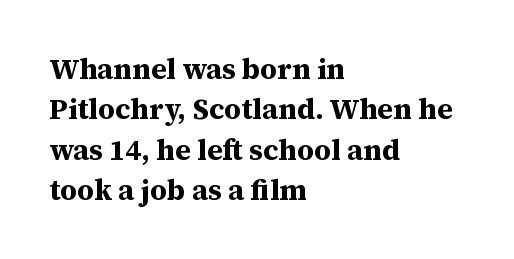
Q: Is the text bold? A: Yes.
Q: Is the text italic (slanted)? A: No, it is upright.
Q: Is the typeface a serif or a sans-serif typeface? A: Serif.
Q: Is the text underlined? A: No.
Q: How is the paragraph aligned? A: Left-aligned.
Q: Is the spacing between letters normal or unusually wide? A: Normal.
Q: Is the spacing between lines tight, normal or loose? A: Normal.
Q: Width (condensed, normal, or wide)? A: Normal.
Q: Stroke contrast? A: Medium.
Q: x-height? A: Medium.
Q: Monospaced? A: No.
